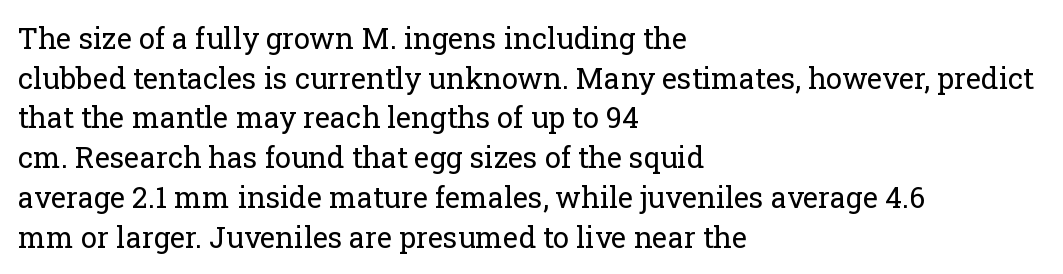
Q: Is the text bold? A: No.
Q: Is the text italic (slanted)? A: No, it is upright.
Q: Is the typeface a serif or a sans-serif typeface? A: Serif.
Q: Is the text underlined? A: No.
Q: How is the paragraph aligned? A: Left-aligned.
Q: Is the spacing between letters normal or unusually wide? A: Normal.
Q: Is the spacing between lines tight, normal or loose? A: Normal.
Q: Width (condensed, normal, or wide)? A: Normal.
Q: Stroke contrast? A: Low.
Q: x-height? A: Medium.
Q: Monospaced? A: No.
